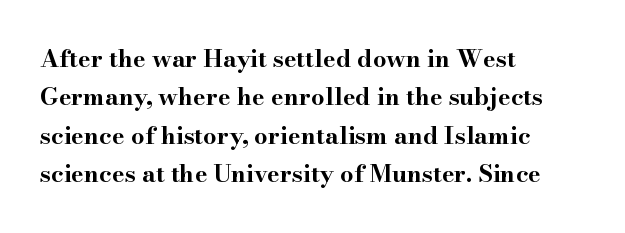
Q: Is the text bold? A: Yes.
Q: Is the text italic (slanted)? A: No, it is upright.
Q: Is the text underlined? A: No.
Q: How is the paragraph aligned? A: Left-aligned.
Q: Is the spacing between letters normal or unusually wide? A: Normal.
Q: Is the spacing between lines tight, normal or loose? A: Normal.
